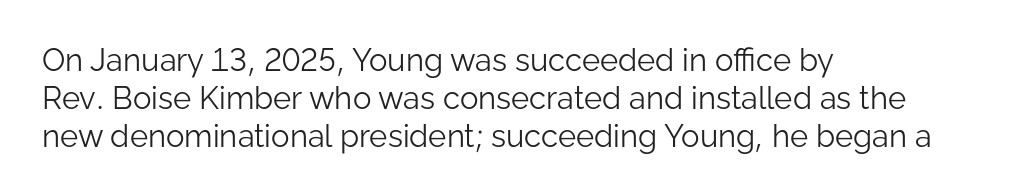
The image shows 31 px light sans-serif type, upright; set left-aligned, line spacing 1.22x, normal letter spacing, not underlined; low stroke contrast and a medium x-height.
